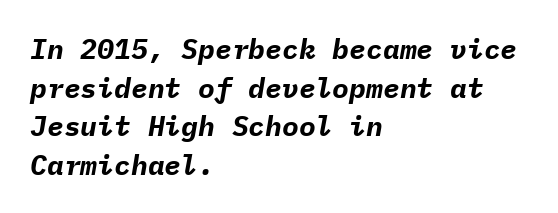
Looking at the ascenders, they clearly lean. Casual observation: everything's shoved over to the left. Is the letter spacing exaggerated? No — it looks like the ordinary default. Is the type bold? Yes — the strokes are clearly thick and heavy. A clean baseline with only descenders dipping below it.
